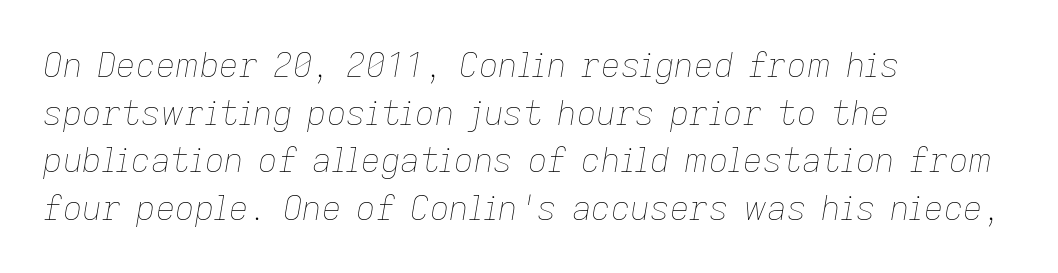
The image shows 34 px thin type, italic (leaning right); set left-aligned, normal line spacing (1.4x), normal letter spacing, not underlined; low stroke contrast and a medium x-height.
